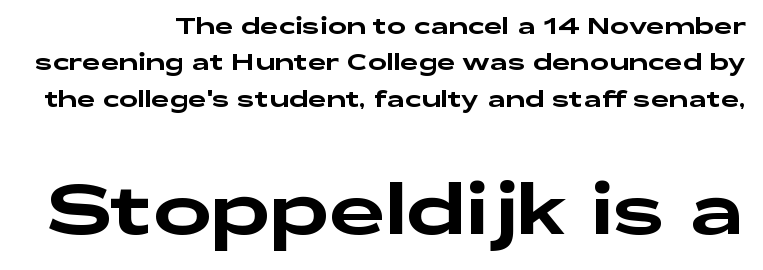
Rows of type keep a routine distance in the vertical direction. This is the regular roman posture of the typeface. The tracking reads as untouched default to a designer's eye. The baseline area is clear. The rendering shows plain stroke endings on the letterforms — a sans-serif design. Note the varied advance widths — an 'i' is clearly narrower than an 'm'.
